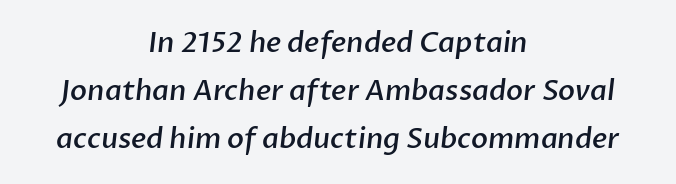
Q: Is the text bold? A: Semi-bold.
Q: Is the typeface a serif or a sans-serif typeface? A: Sans-serif.
Q: Is the text underlined? A: No.
Q: How is the paragraph aligned? A: Centered.
Q: Is the spacing between letters normal or unusually wide? A: Normal.
Q: Width (condensed, normal, or wide)? A: Normal.
Q: Stroke contrast? A: Low.
Q: x-height? A: Medium.
Q: Monospaced? A: No.
